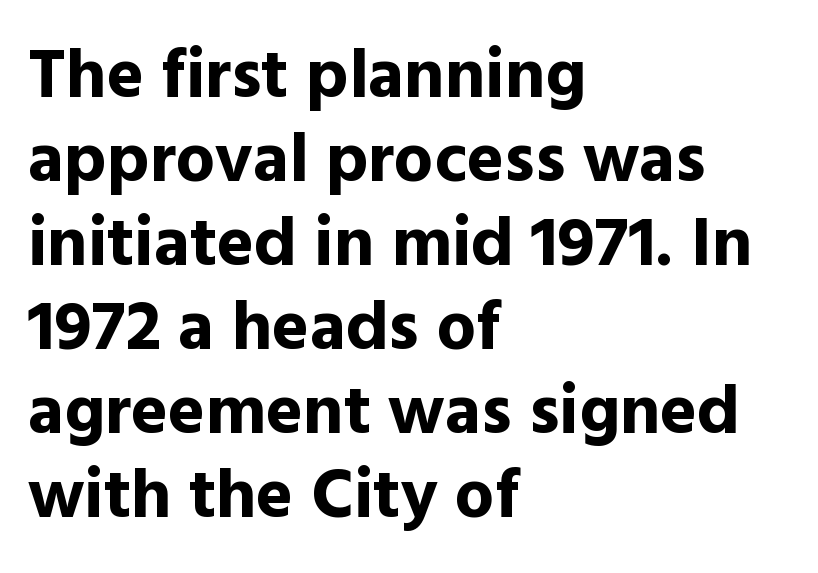
Q: Is the text bold? A: Yes.
Q: Is the text italic (slanted)? A: No, it is upright.
Q: Is the typeface a serif or a sans-serif typeface? A: Sans-serif.
Q: Is the text underlined? A: No.
Q: How is the paragraph aligned? A: Left-aligned.
Q: Is the spacing between letters normal or unusually wide? A: Normal.
Q: Width (condensed, normal, or wide)? A: Normal.
Q: x-height? A: Medium.
Q: Monospaced? A: No.
